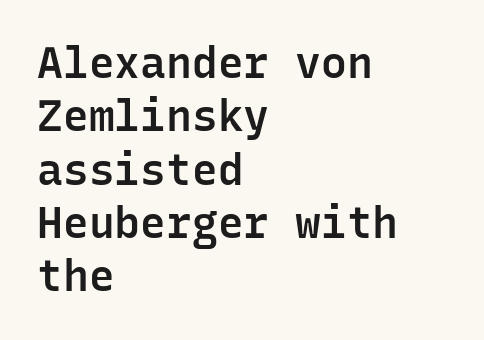
The image shows 43 px semibold sans-serif type, upright, monospaced; set left-aligned, line spacing 1.24x, normal letter spacing, not underlined; low stroke contrast and a medium x-height.
